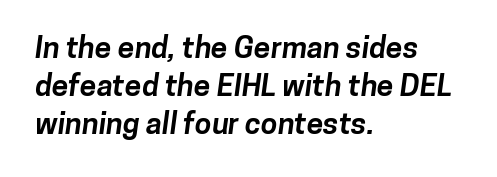
Q: Is the text bold? A: Yes.
Q: Is the typeface a serif or a sans-serif typeface? A: Sans-serif.
Q: Is the text underlined? A: No.
Q: How is the paragraph aligned? A: Left-aligned.
Q: Is the spacing between letters normal or unusually wide? A: Normal.
Q: Is the spacing between lines tight, normal or loose? A: Normal.
Q: Width (condensed, normal, or wide)? A: Normal.
Q: Stroke contrast? A: Low.
Q: x-height? A: Medium.
Q: Monospaced? A: No.
